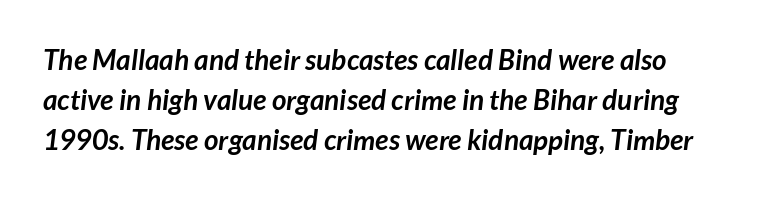
Looks like regular typesetting: each glyph gets only the width it needs. Compared with an ordinary text face, these strokes are far heavier — a full bold. Default kerning and tracking; the words read as compact shapes. Descender tails drop into unmarked territory. The lines are quadded left. Grotesque or geometric, the face here clearly has no serifs.
